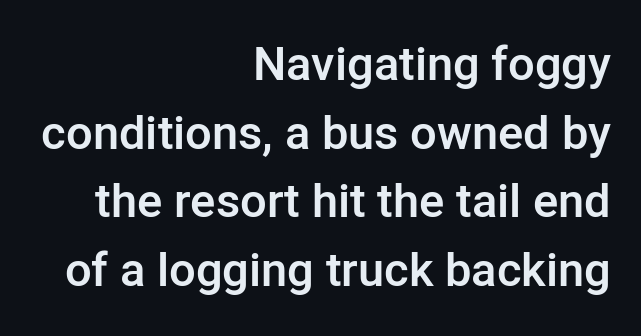
Q: Is the text bold? A: Semi-bold.
Q: Is the text italic (slanted)? A: No, it is upright.
Q: Is the typeface a serif or a sans-serif typeface? A: Sans-serif.
Q: Is the text underlined? A: No.
Q: How is the paragraph aligned? A: Right-aligned.
Q: Is the spacing between letters normal or unusually wide? A: Normal.
Q: Is the spacing between lines tight, normal or loose? A: Normal.
Q: Width (condensed, normal, or wide)? A: Normal.
Q: Stroke contrast? A: Low.
Q: x-height? A: Medium.
Q: Monospaced? A: No.
